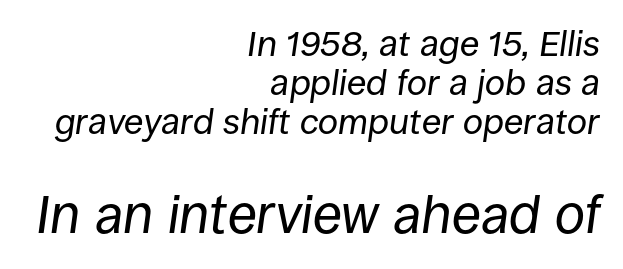
{"italic": "yes", "lean": "right", "slant_degrees": 8, "bold": "no", "weight": "regular", "width": "normal", "stroke_contrast": "low", "x_height": "large", "monospaced": "no", "underline": "no", "align": "right", "line_spacing": "tight", "line_spacing_ratio": 1.08, "letter_spacing": "normal", "letter_spacing_em": 0.0, "larger_block": "second", "size_ratio": 1.5, "glyph_px": 54}
